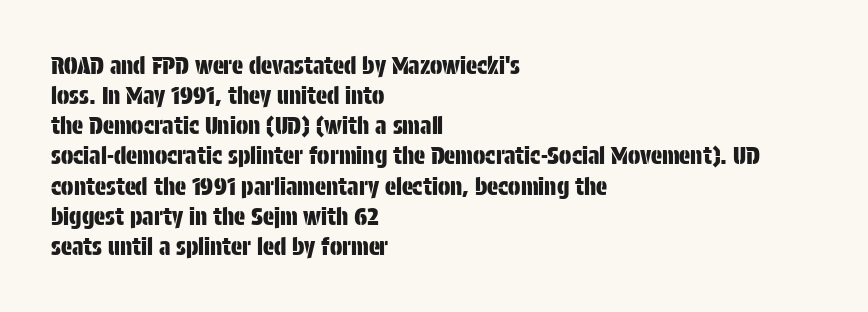
The ragged edge is on the right, which tells us the setting is flush left. What's the leading like? Ordinary, nothing unusual. Posture: straight, roman, zero tilt. The face used here is rendered with its standard letterfit. Letters rest on an invisible, unmarked baseline.
